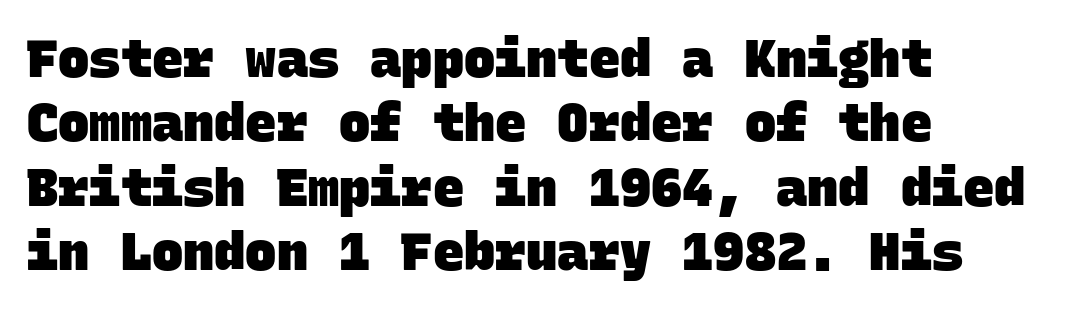
{"serif": "no", "bold": "yes", "weight": "heavy", "width": "normal", "stroke_contrast": "low", "x_height": "large", "monospaced": "yes", "underline": "no", "align": "left", "line_spacing_ratio": 1.24, "letter_spacing": "normal", "letter_spacing_em": 0.0, "glyph_px": 52}
